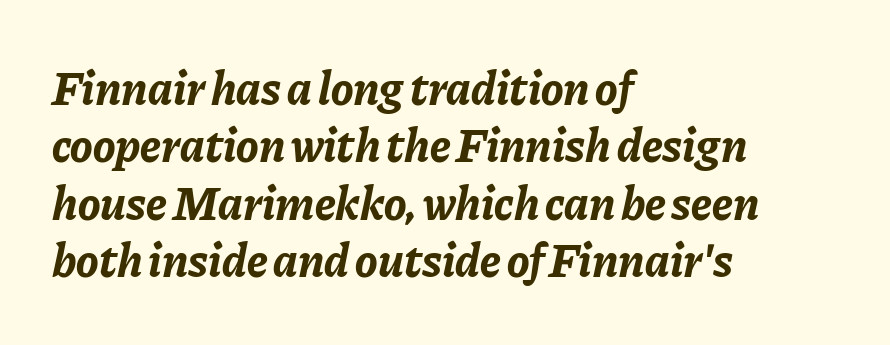
{"italic": "yes", "lean": "right", "slant_degrees": 11, "bold": "yes", "weight": "bold", "width": "normal", "stroke_contrast": "low", "x_height": "medium", "monospaced": "no", "underline": "no", "align": "left", "line_spacing_ratio": 1.22, "letter_spacing": "normal", "letter_spacing_em": 0.0, "glyph_px": 47}
